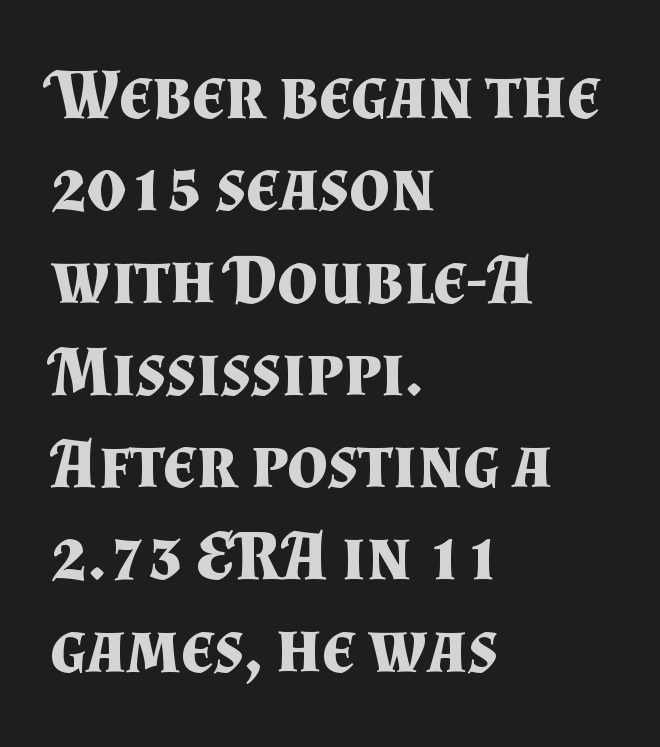
The image shows 71 px bold serif type, upright; set left-aligned, normal line spacing (1.3x), normal letter spacing, not underlined; medium stroke contrast and a small x-height.
